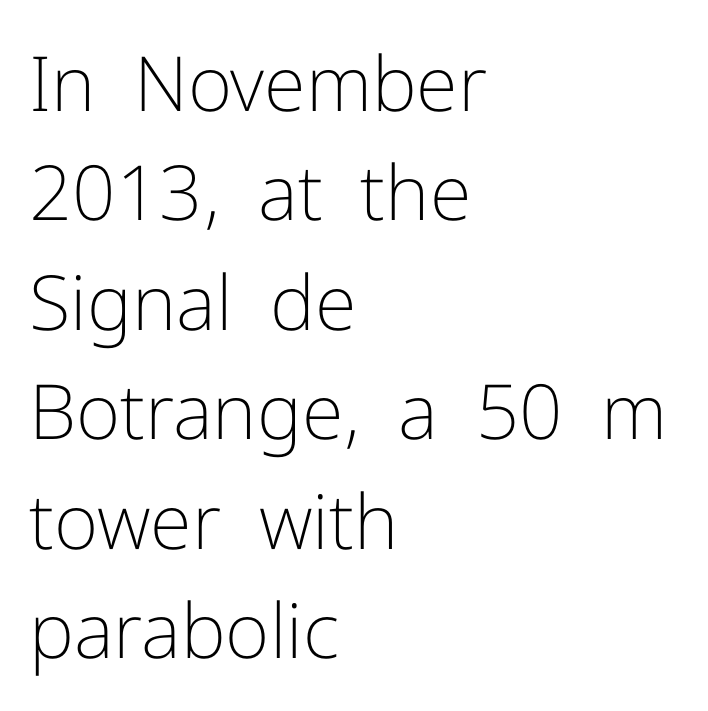
Heaviness? Minimal to ordinary, like unemphasized prose. Each line starts at the same left margin while the right side varies. Nothing unusual about the tracking: characters are spaced as the font intends. Proportional: the letters do not fall into vertical columns.
